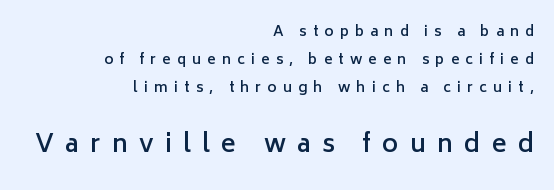
Q: Is the text bold? A: Semi-bold.
Q: Is the text italic (slanted)? A: No, it is upright.
Q: Is the text underlined? A: No.
Q: How is the paragraph aligned? A: Right-aligned.
Q: Is the spacing between letters normal or unusually wide? A: Unusually wide.
Q: Is the spacing between lines tight, normal or loose? A: Loose.
Q: Which block of text is set in a larger size, the first (top) or the second (bottom)? A: The second (bottom) one.
